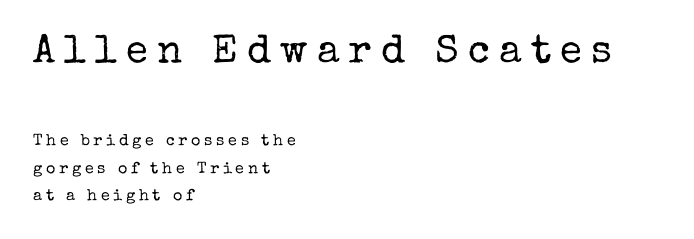
Q: Is the text bold? A: No.
Q: Is the text italic (slanted)? A: No, it is upright.
Q: Is the typeface a serif or a sans-serif typeface? A: Serif.
Q: Is the text underlined? A: No.
Q: How is the paragraph aligned? A: Left-aligned.
Q: Is the spacing between letters normal or unusually wide? A: Unusually wide.
Q: Which block of text is set in a larger size, the first (top) or the second (bottom)? A: The first (top) one.
Q: Width (condensed, normal, or wide)? A: Normal.
Q: Stroke contrast? A: Low.
Q: x-height? A: Medium.
Q: Monospaced? A: No.
